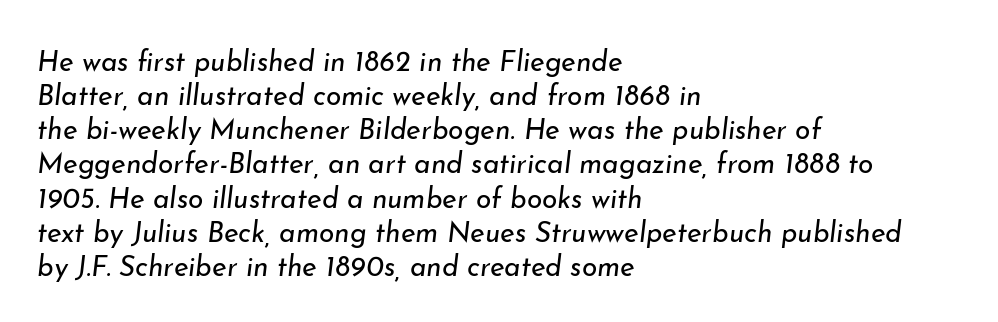
Style check: oblique. Underlining? Definitely not there. Compared with a centered layout, this one pins lines to the left instead. Nothing heavy about these letters — not bold at all.
